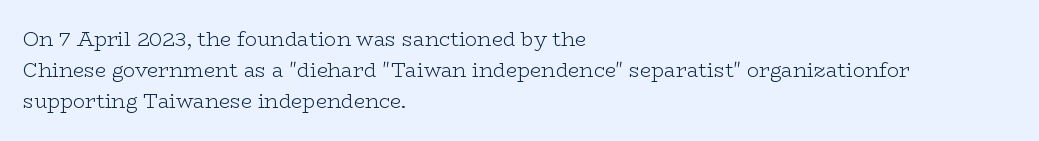
{"italic": "no", "bold": "no", "underline": "no", "align": "left", "line_spacing": "normal", "line_spacing_ratio": 1.56, "letter_spacing": "normal", "letter_spacing_em": 0.0, "glyph_px": 20}
